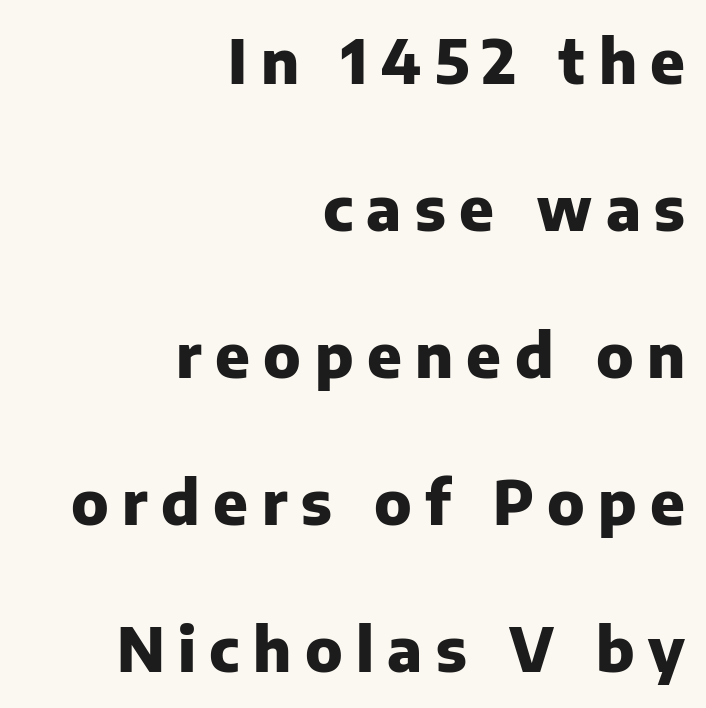
Q: Is the text bold? A: Yes.
Q: Is the text italic (slanted)? A: No, it is upright.
Q: Is the typeface a serif or a sans-serif typeface? A: Sans-serif.
Q: Is the text underlined? A: No.
Q: How is the paragraph aligned? A: Right-aligned.
Q: Is the spacing between letters normal or unusually wide? A: Unusually wide.
Q: Is the spacing between lines tight, normal or loose? A: Loose.
Q: Width (condensed, normal, or wide)? A: Normal.
Q: Stroke contrast? A: Low.
Q: x-height? A: Medium.
Q: Monospaced? A: No.
